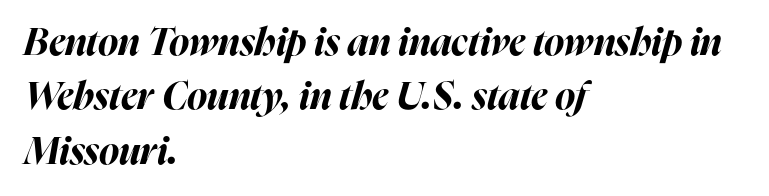
The image shows 38 px bold type, italic (leaning right); set left-aligned, normal line spacing (1.43x), normal letter spacing, not underlined; high stroke contrast and a medium x-height.
